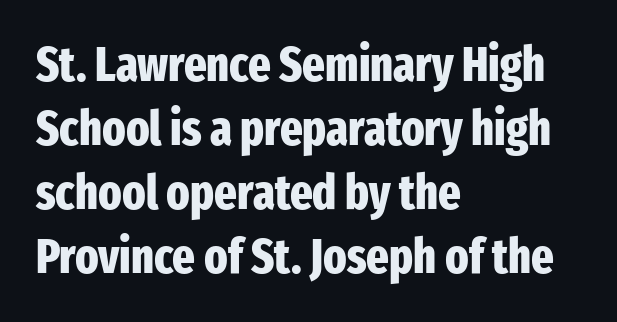
Rule under the text: the space is simply empty. In terms of posture, this sample is upright. The paragraph shown leans on its left margin. These lines keep a tight, regular rhythm from letter to letter. Plenty of ink on the page — the face is bold. One glance says typical: line gaps are just what's usual.
